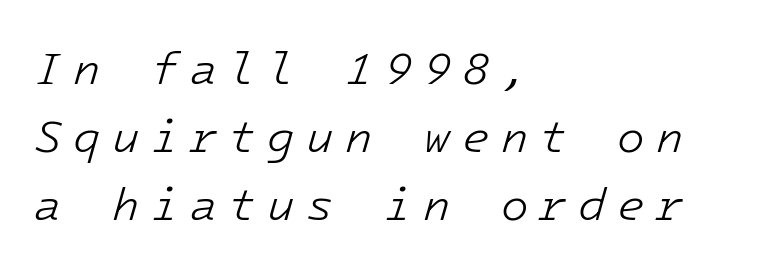
Q: Is the text bold? A: No.
Q: Is the text italic (slanted)? A: Yes, it leans right by about 16 degrees.
Q: Is the text underlined? A: No.
Q: How is the paragraph aligned? A: Left-aligned.
Q: Is the spacing between letters normal or unusually wide? A: Unusually wide.
Q: Is the spacing between lines tight, normal or loose? A: Normal.
Q: Width (condensed, normal, or wide)? A: Normal.
Q: Stroke contrast? A: Low.
Q: x-height? A: Medium.
Q: Monospaced? A: Yes.
